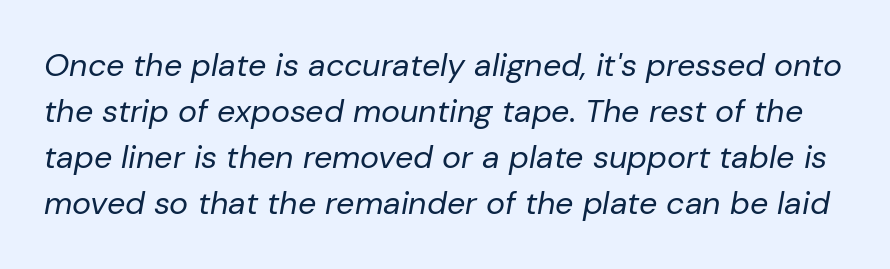
The image shows 32 px regular-weight type, italic (leaning right); set normal line spacing (1.44x), normal letter spacing, not underlined; low stroke contrast and a medium x-height.
